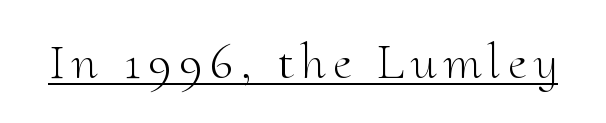
Q: Is the text bold? A: No.
Q: Is the text italic (slanted)? A: No, it is upright.
Q: Is the typeface a serif or a sans-serif typeface? A: Serif.
Q: Is the text underlined? A: Yes.
Q: Width (condensed, normal, or wide)? A: Normal.
Q: Stroke contrast? A: Medium.
Q: x-height? A: Small.
Q: Monospaced? A: No.
